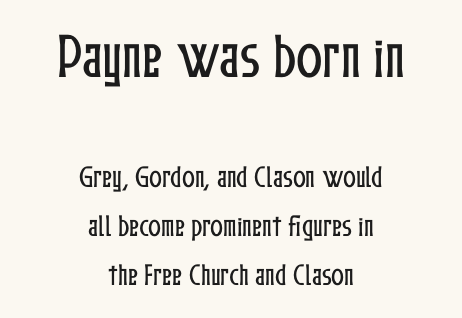
Which chunk is bigger? The first one — the top block dwarfs the bottom. Each word holds together tightly as a unit, with standard inter-letter gaps. Spacing verdict: proportional, widths tailored to each character. If you folded the block vertically in half, each line would mirror itself in length. No word sits above an underline.
